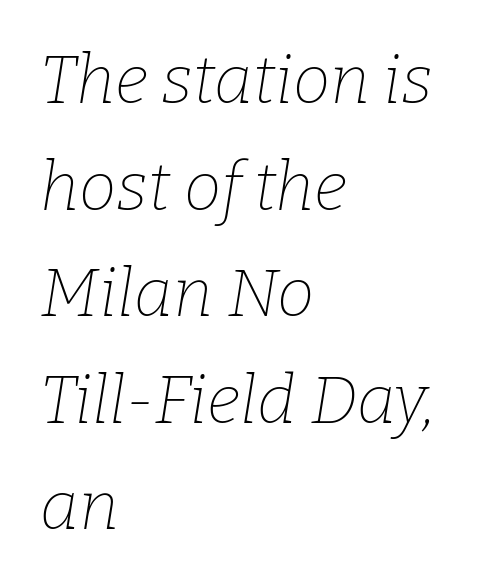
Q: Is the text bold? A: No.
Q: Is the text italic (slanted)? A: Yes, it leans right by about 9 degrees.
Q: Is the typeface a serif or a sans-serif typeface? A: Serif.
Q: Is the text underlined? A: No.
Q: How is the paragraph aligned? A: Left-aligned.
Q: Is the spacing between letters normal or unusually wide? A: Normal.
Q: Is the spacing between lines tight, normal or loose? A: Normal.
Q: Width (condensed, normal, or wide)? A: Normal.
Q: Stroke contrast? A: Low.
Q: x-height? A: Medium.
Q: Monospaced? A: No.
